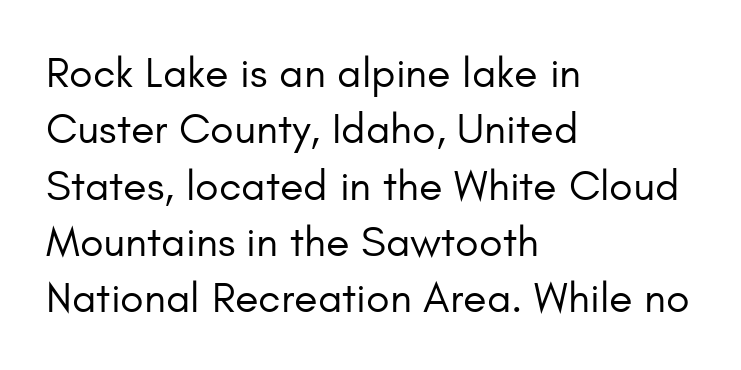
Q: Is the text bold? A: No.
Q: Is the text italic (slanted)? A: No, it is upright.
Q: Is the typeface a serif or a sans-serif typeface? A: Sans-serif.
Q: Is the text underlined? A: No.
Q: How is the paragraph aligned? A: Left-aligned.
Q: Is the spacing between letters normal or unusually wide? A: Normal.
Q: Is the spacing between lines tight, normal or loose? A: Normal.
Q: Width (condensed, normal, or wide)? A: Normal.
Q: Stroke contrast? A: Low.
Q: x-height? A: Small.
Q: Monospaced? A: No.
